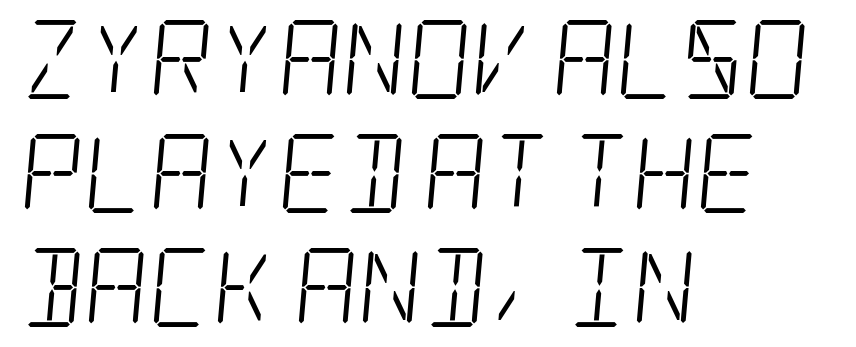
{"serif": "yes", "bold": "no", "weight": "light", "width": "condensed", "stroke_contrast": "low", "x_height": "large", "underline": "no", "align": "left", "line_spacing": "normal", "line_spacing_ratio": 1.44, "letter_spacing": "normal", "letter_spacing_em": 0.0, "glyph_px": 79}
